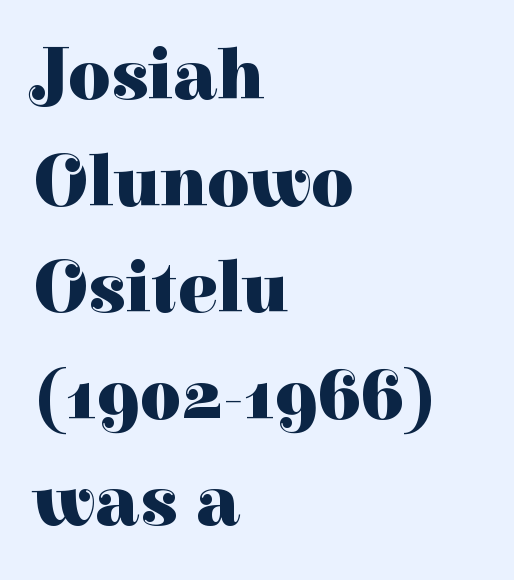
{"serif": "yes", "italic": "no", "bold": "yes", "weight": "heavy", "width": "normal", "stroke_contrast": "high", "x_height": "medium", "monospaced": "no", "underline": "no", "align": "left", "line_spacing": "normal", "line_spacing_ratio": 1.46, "letter_spacing": "normal", "letter_spacing_em": 0.0, "glyph_px": 73}
